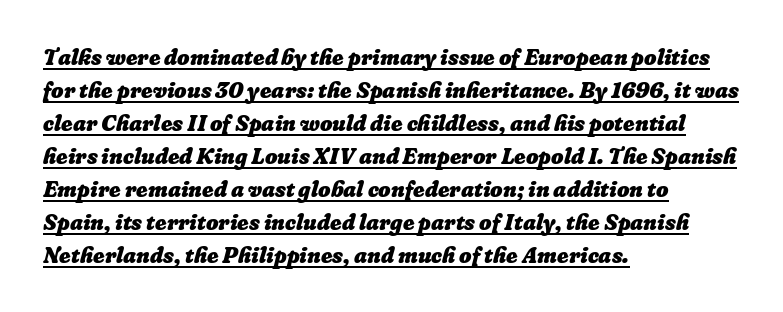
Q: Is the text bold? A: Yes.
Q: Is the text underlined? A: Yes.
Q: How is the paragraph aligned? A: Left-aligned.
Q: Is the spacing between letters normal or unusually wide? A: Normal.
Q: Is the spacing between lines tight, normal or loose? A: Normal.
